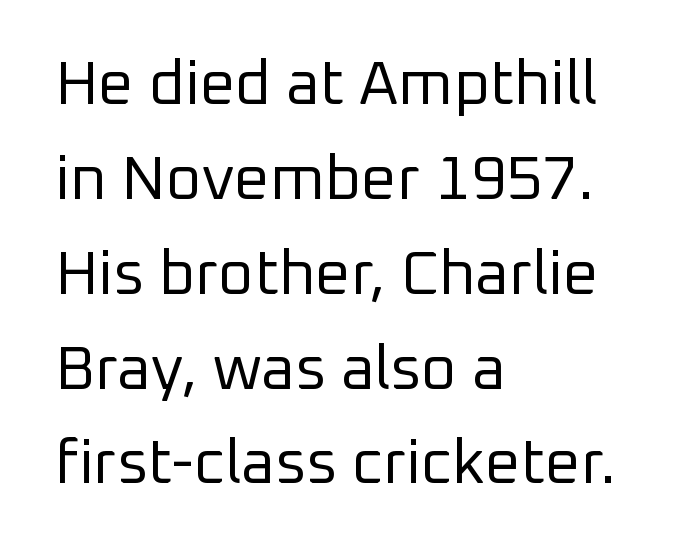
Here the designer chose a conventional face with non-uniform glyph widths. Descender tails drop into unmarked territory. Does the leading feel generous? No, just average. A roman cut, with each character standing at attention. Does the type have serifs? No, each stem ends abruptly.
